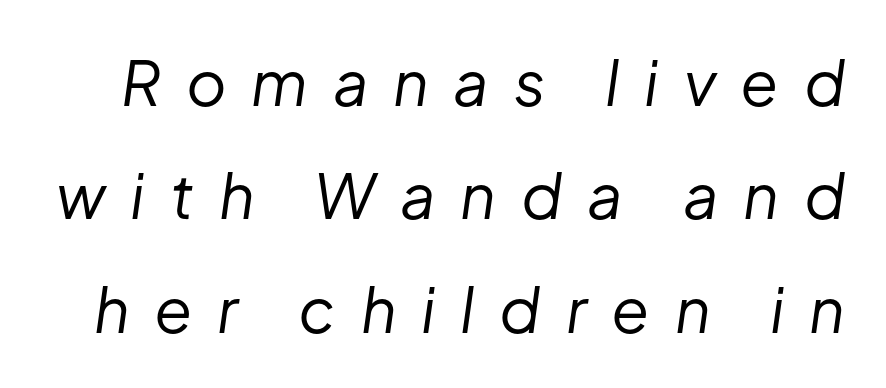
Looks like regular typesetting: each glyph gets only the width it needs. Rule under the text: the space is simply empty. The passage shown has open, widely tracked lettering throughout. If you drew a line through each stem, it would be angled. No extra ink here — the face is not bold.
